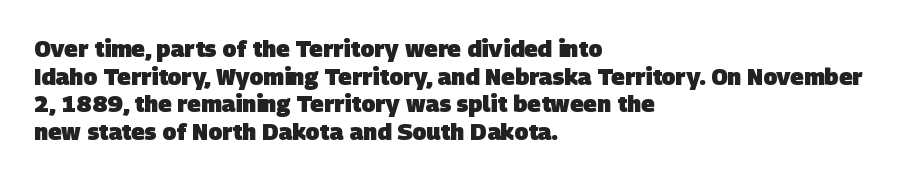
The passage is arranged the way most books set body copy — flush left. Each glyph is drawn with heavy, bold strokes. This sample uses plain, unmodified letter spacing. Only glyphs here, with clear space below each row.
